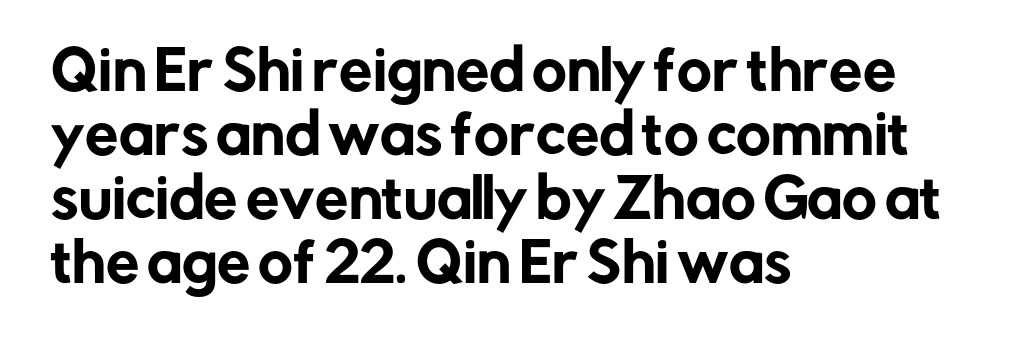
The image shows 53 px sans-serif type, upright; set left-aligned, line spacing 1.21x, normal letter spacing, not underlined; low stroke contrast and a medium x-height.
